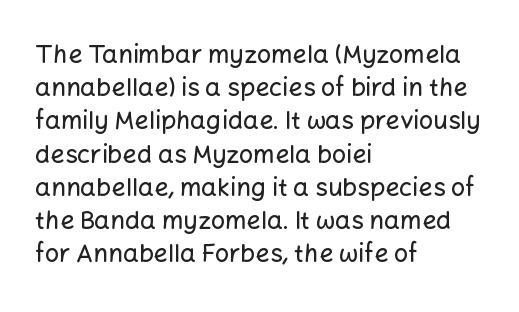
Q: Is the text italic (slanted)? A: No, it is upright.
Q: Is the text underlined? A: No.
Q: How is the paragraph aligned? A: Left-aligned.
Q: Is the spacing between letters normal or unusually wide? A: Normal.
Q: Is the spacing between lines tight, normal or loose? A: Normal.
